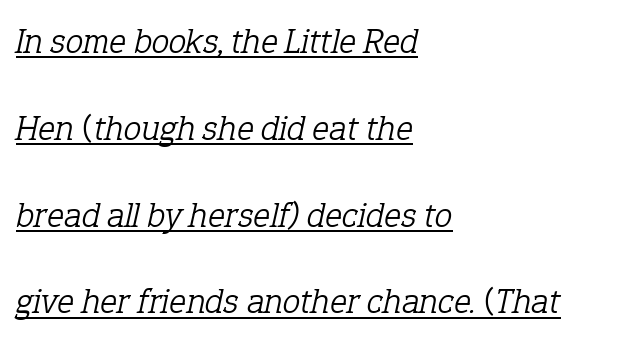
{"serif": "yes", "italic": "yes", "lean": "right", "slant_degrees": 12, "bold": "no", "weight": "light", "width": "normal", "stroke_contrast": "low", "x_height": "medium", "monospaced": "no", "underline": "yes", "align": "left", "line_spacing": "loose", "line_spacing_ratio": 2.41, "letter_spacing": "normal", "letter_spacing_em": 0.0, "glyph_px": 36}
